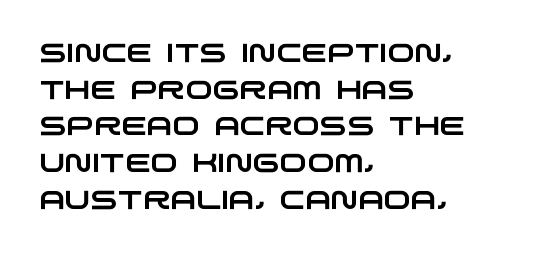
The image shows 26 px text type; set left-aligned, normal line spacing (1.41x), normal letter spacing, not underlined.
